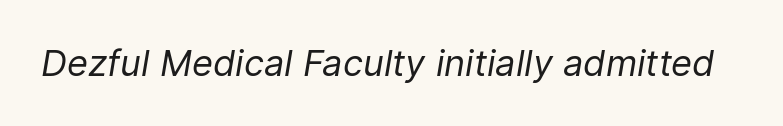
The image shows 36 px regular-weight type, italic (leaning right); set normal letter spacing, not underlined; low stroke contrast and a medium x-height.
